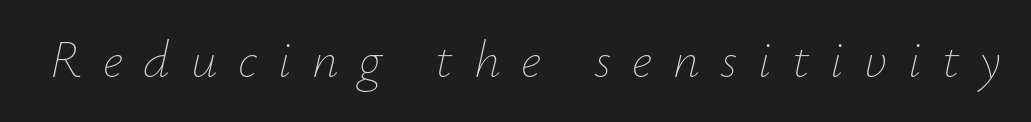
{"italic": "yes", "lean": "right", "slant_degrees": 12, "bold": "no", "weight": "thin", "width": "normal", "stroke_contrast": "low", "x_height": "small", "monospaced": "no", "underline": "no", "letter_spacing": "wide", "letter_spacing_em": 0.4, "glyph_px": 52}
